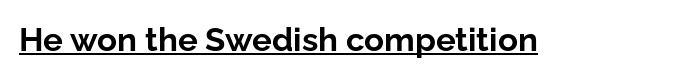
{"serif": "no", "italic": "no", "bold": "yes", "weight": "bold", "width": "normal", "stroke_contrast": "low", "x_height": "medium", "monospaced": "no", "underline": "yes", "letter_spacing": "normal", "letter_spacing_em": 0.0, "glyph_px": 33}
